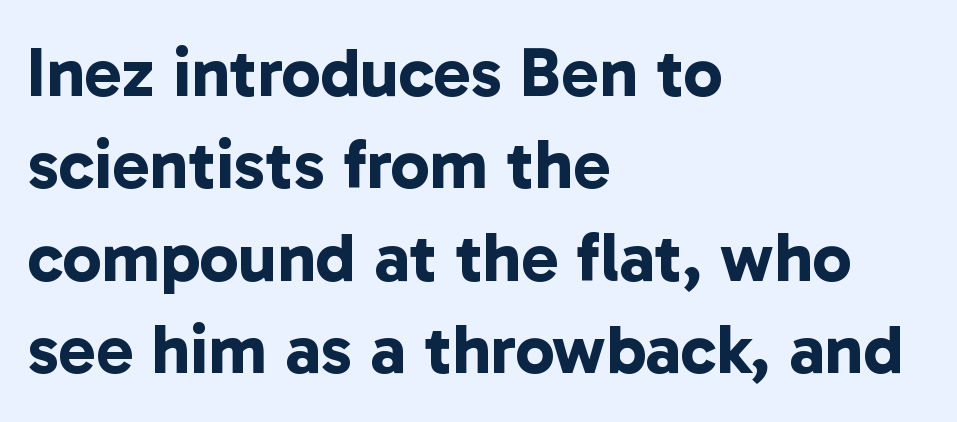
Q: Is the text bold? A: Yes.
Q: Is the typeface a serif or a sans-serif typeface? A: Sans-serif.
Q: Is the text underlined? A: No.
Q: How is the paragraph aligned? A: Left-aligned.
Q: Is the spacing between letters normal or unusually wide? A: Normal.
Q: Is the spacing between lines tight, normal or loose? A: Normal.
Q: Width (condensed, normal, or wide)? A: Normal.
Q: Stroke contrast? A: Low.
Q: x-height? A: Medium.
Q: Monospaced? A: No.
